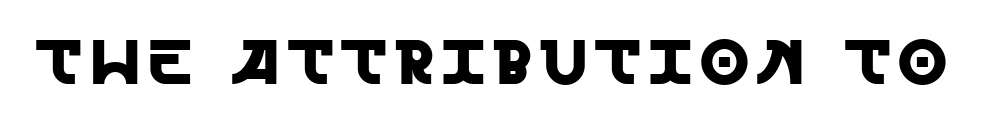
{"serif": "no", "italic": "no", "width": "normal", "x_height": "large", "monospaced": "no", "underline": "no", "glyph_px": 63}
